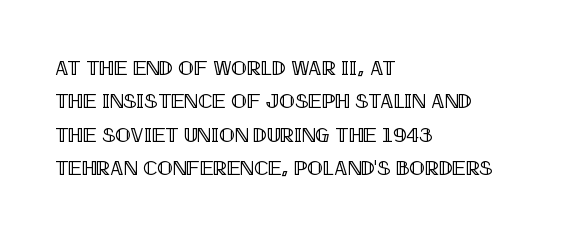
Q: Is the text italic (slanted)? A: No, it is upright.
Q: Is the text underlined? A: No.
Q: How is the paragraph aligned? A: Left-aligned.
Q: Is the spacing between letters normal or unusually wide? A: Normal.
Q: Is the spacing between lines tight, normal or loose? A: Normal.
